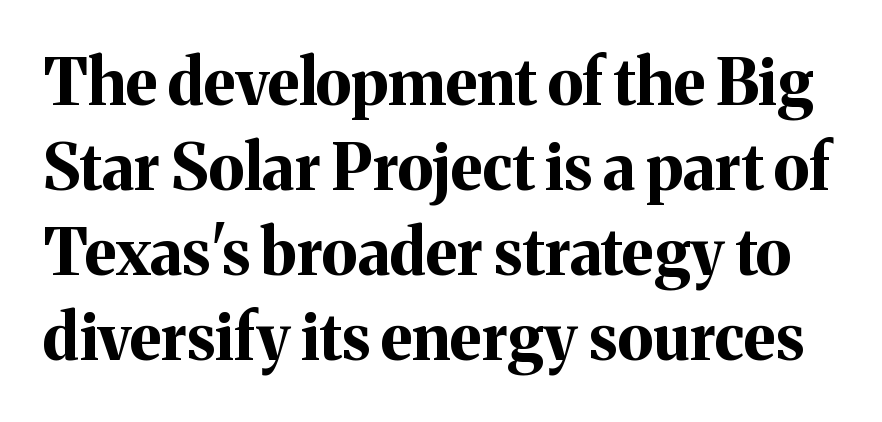
The image shows 63 px bold serif type, upright; set normal line spacing (1.35x), normal letter spacing, not underlined; medium stroke contrast and a medium x-height.
